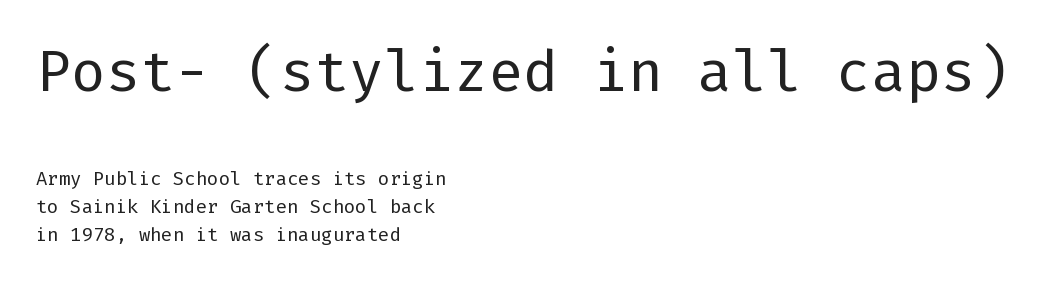
{"serif": "no", "italic": "no", "bold": "no", "weight": "regular", "width": "normal", "stroke_contrast": "low", "x_height": "medium", "underline": "no", "align": "left", "line_spacing": "normal", "line_spacing_ratio": 1.46, "letter_spacing": "normal", "letter_spacing_em": 0.0, "larger_block": "first", "size_ratio": 3.05, "glyph_px": 58}
